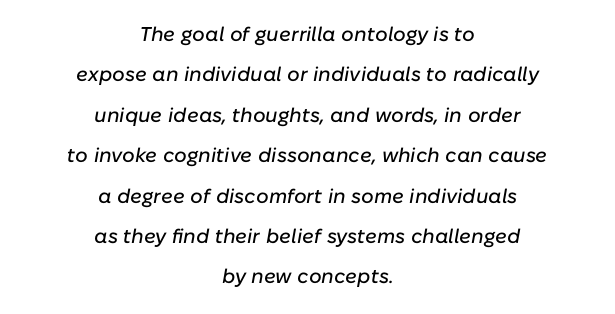
{"italic": "yes", "lean": "right", "slant_degrees": 10, "underline": "no", "align": "center", "line_spacing": "loose", "line_spacing_ratio": 2.02, "letter_spacing": "normal", "letter_spacing_em": 0.0, "glyph_px": 20}
